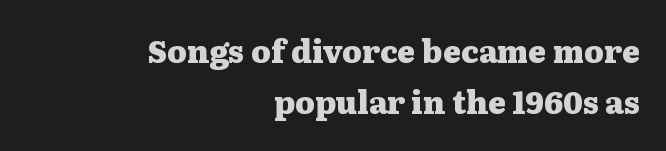
The image shows 31 px heavy, wide serif type, upright; set right-aligned, normal line spacing (1.65x), normal letter spacing, not underlined; medium stroke contrast and a medium x-height.
